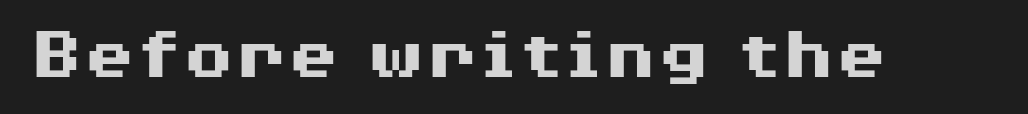
The image shows 76 px heavy, wide sans-serif type, upright; set normal letter spacing, not underlined; medium stroke contrast and a medium x-height.
